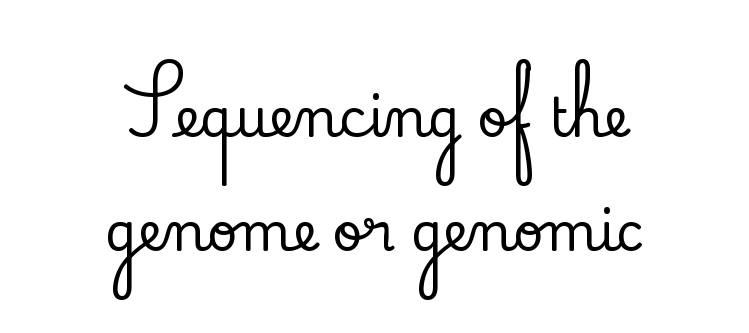
A typesetter would call this proportional, since set widths differ per character. Characters remain perfectly vertical along every line. The paragraph has two soft edges and a firm central axis. The passage shown is typeset with a serif family.
